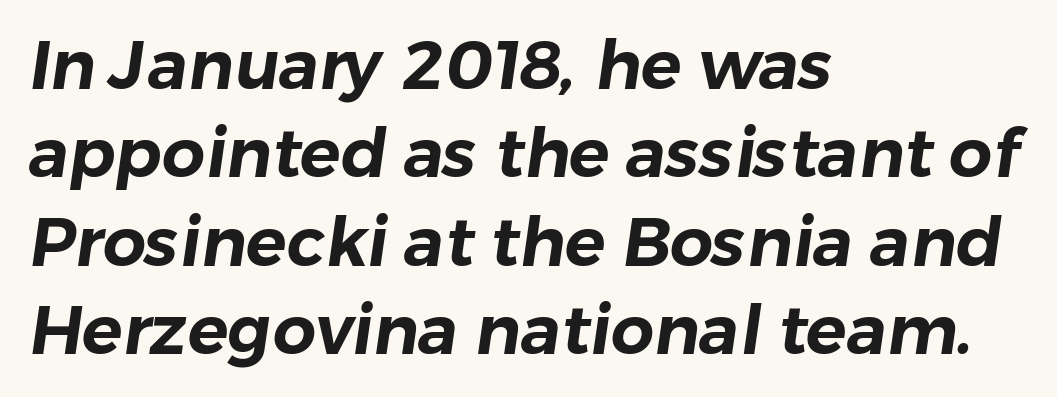
This sample uses a sans-serif face. Short note: letters normally spaced. The specimen omits any rule beneath the text block's lines. Regarding leading, the lines here are spaced in the standard way. Left-aligned paragraph, ragged on the right. The rendering uses natural spacing where letterforms have individual widths.
